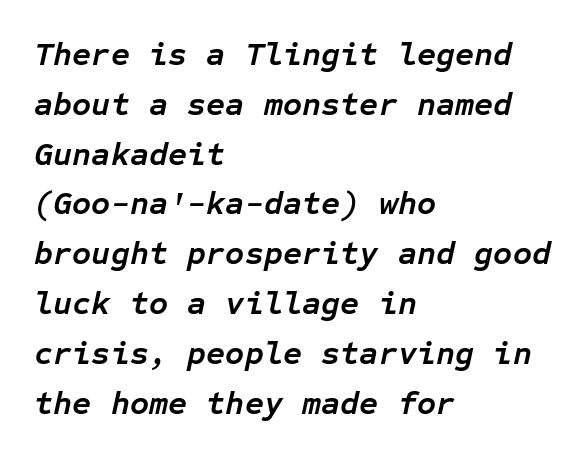
The image shows 33 px semibold type, italic (leaning right), monospaced; set left-aligned, normal line spacing (1.51x), normal letter spacing, not underlined; low stroke contrast and a medium x-height.
